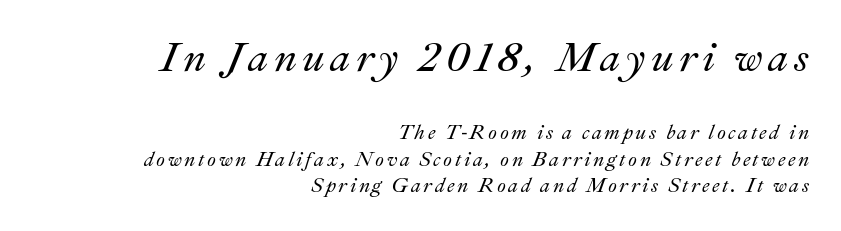
{"italic": "yes", "lean": "right", "slant_degrees": 22, "width": "normal", "stroke_contrast": "medium", "x_height": "small", "monospaced": "no", "underline": "no", "align": "right", "line_spacing": "normal", "line_spacing_ratio": 1.34, "larger_block": "first", "size_ratio": 2.05, "glyph_px": 41}
